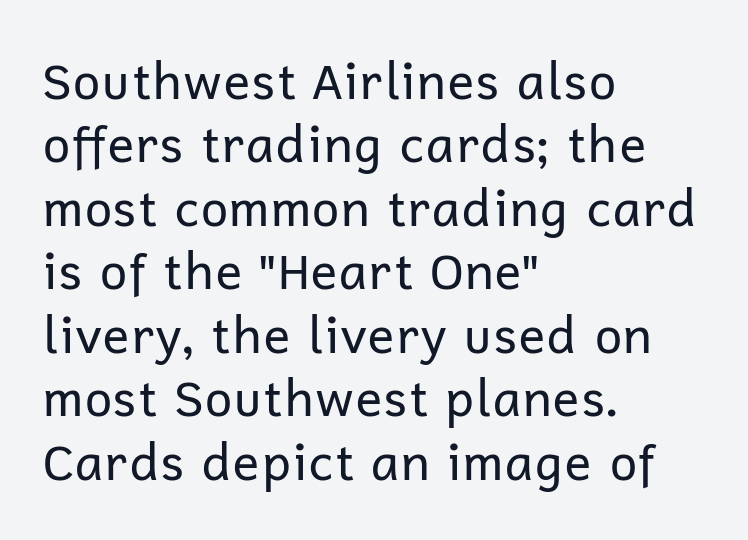
{"serif": "no", "italic": "no", "bold": "no", "weight": "regular", "width": "normal", "stroke_contrast": "low", "x_height": "medium", "monospaced": "no", "underline": "no", "align": "left", "line_spacing": "normal", "line_spacing_ratio": 1.27, "letter_spacing": "normal", "letter_spacing_em": 0.0, "glyph_px": 50}
